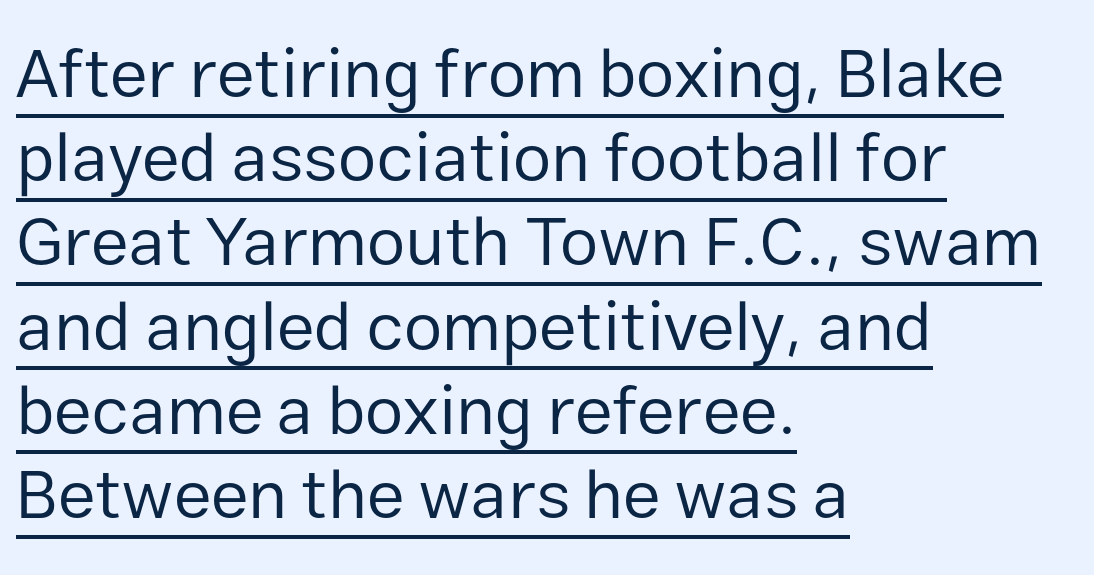
The image shows 69 px regular-weight sans-serif type, upright; set left-aligned, line spacing 1.22x, normal letter spacing, underlined; low stroke contrast and a medium x-height.
